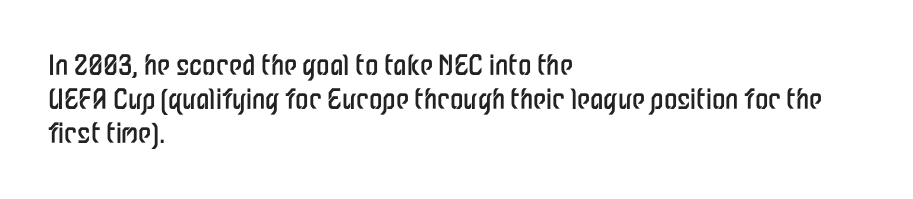
The image shows 27 px text type, upright; set left-aligned, normal line spacing (1.26x), normal letter spacing, not underlined.
